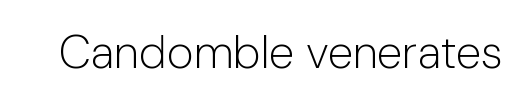
{"serif": "no", "italic": "no", "bold": "no", "weight": "light", "width": "normal", "stroke_contrast": "low", "x_height": "medium", "monospaced": "no", "underline": "no", "letter_spacing": "normal", "letter_spacing_em": 0.0, "glyph_px": 46}
